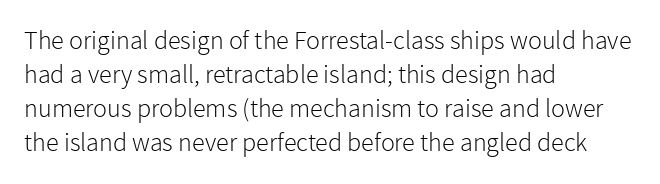
The image shows 26 px text type, upright; set left-aligned, normal line spacing (1.31x), normal letter spacing, not underlined.
